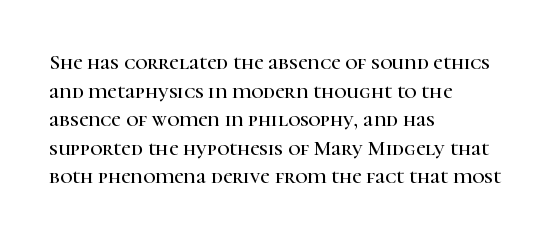
Q: Is the text italic (slanted)? A: No, it is upright.
Q: Is the text underlined? A: No.
Q: How is the paragraph aligned? A: Left-aligned.
Q: Is the spacing between letters normal or unusually wide? A: Normal.
Q: Is the spacing between lines tight, normal or loose? A: Normal.
